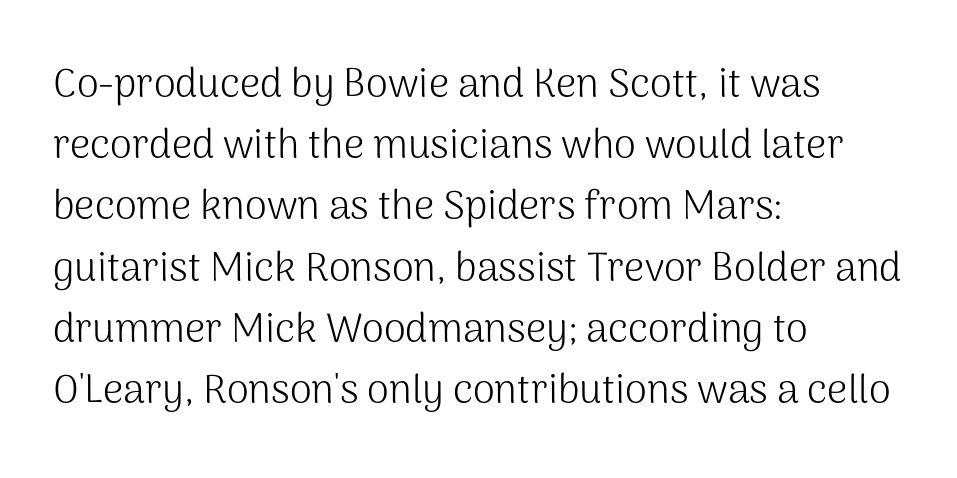
Q: Is the text bold? A: No.
Q: Is the text italic (slanted)? A: No, it is upright.
Q: Is the typeface a serif or a sans-serif typeface? A: Sans-serif.
Q: Is the text underlined? A: No.
Q: How is the paragraph aligned? A: Left-aligned.
Q: Is the spacing between letters normal or unusually wide? A: Normal.
Q: Is the spacing between lines tight, normal or loose? A: Normal.
Q: Width (condensed, normal, or wide)? A: Normal.
Q: Stroke contrast? A: Medium.
Q: x-height? A: Medium.
Q: Monospaced? A: No.
